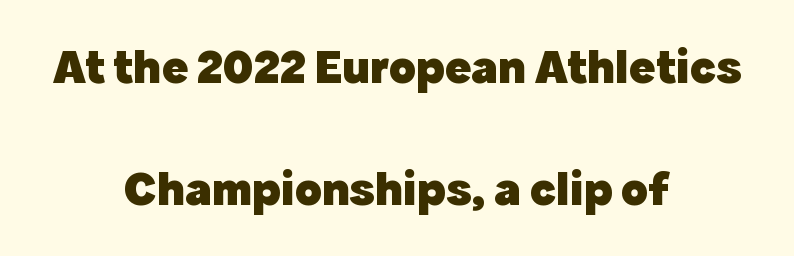
The image shows 49 px heavy sans-serif type, upright; set centered, loose line spacing (2.48x), normal letter spacing, not underlined; a medium x-height.
